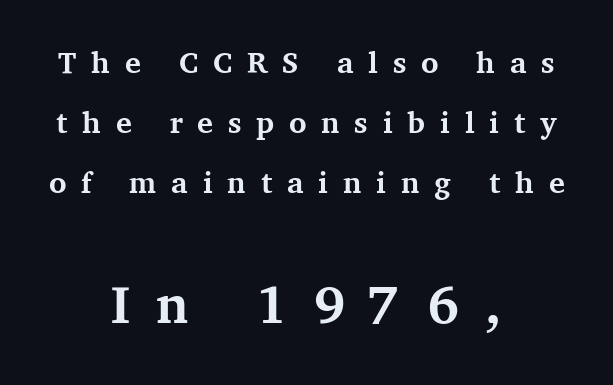
The image shows 53 px bold serif type, upright; set centered, loose line spacing (2.0x), unusually wide letter spacing (+0.49 em), not underlined; the second (bottom) block is 1.77x larger; medium stroke contrast and a medium x-height.
